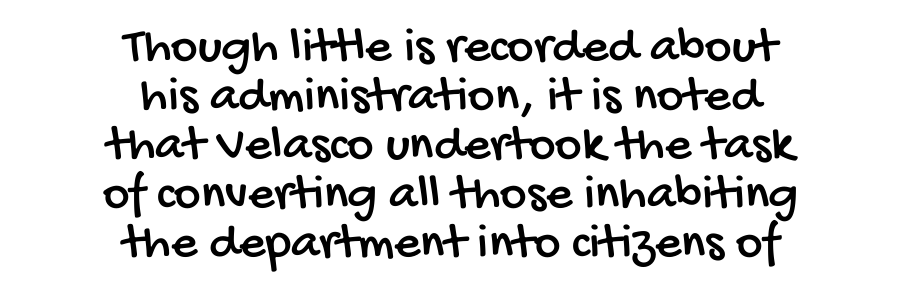
Q: Is the typeface a serif or a sans-serif typeface? A: Sans-serif.
Q: Is the text underlined? A: No.
Q: How is the paragraph aligned? A: Centered.
Q: Is the spacing between letters normal or unusually wide? A: Normal.
Q: Is the spacing between lines tight, normal or loose? A: Tight.
Q: Width (condensed, normal, or wide)? A: Condensed.
Q: Stroke contrast? A: Low.
Q: x-height? A: Large.
Q: Monospaced? A: No.
